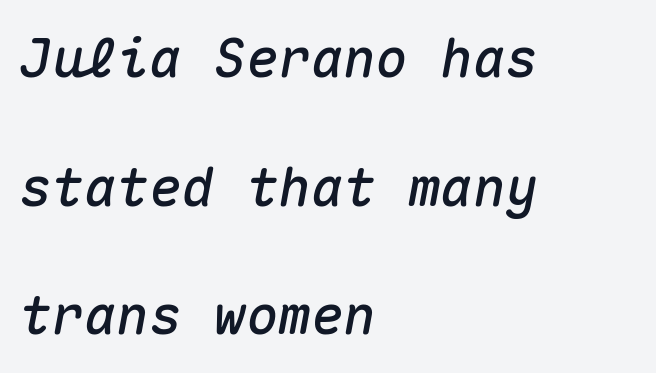
{"italic": "yes", "lean": "right", "slant_degrees": 10, "width": "normal", "stroke_contrast": "medium", "x_height": "medium", "monospaced": "yes", "underline": "no", "align": "left", "line_spacing": "loose", "line_spacing_ratio": 2.38, "letter_spacing": "normal", "letter_spacing_em": 0.0, "glyph_px": 54}
